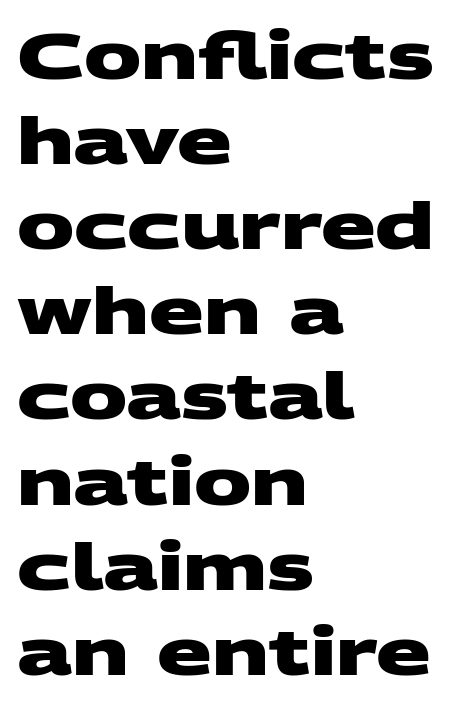
{"serif": "no", "bold": "yes", "weight": "heavy", "width": "wide", "stroke_contrast": "medium", "x_height": "large", "monospaced": "no", "underline": "no", "align": "left", "line_spacing": "normal", "line_spacing_ratio": 1.33, "letter_spacing": "normal", "letter_spacing_em": 0.0, "glyph_px": 64}
